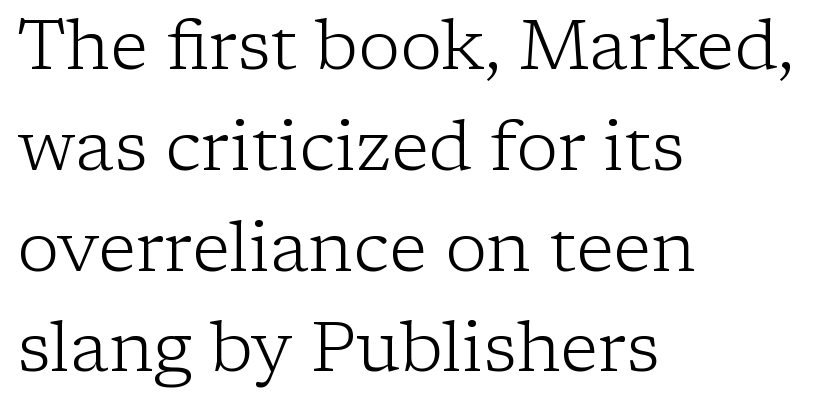
The lines in this sample share a left origin and differ only in where they stop. Designer's note — italics off, roman on. The foot of each line stays bare and open. The type is set solid horizontally, with unmodified tracking.
